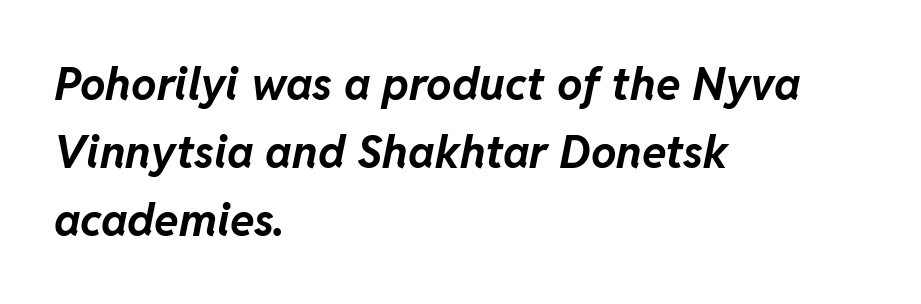
Q: Is the text bold? A: Yes.
Q: Is the text italic (slanted)? A: Yes, it leans right by about 11 degrees.
Q: Is the text underlined? A: No.
Q: How is the paragraph aligned? A: Left-aligned.
Q: Is the spacing between letters normal or unusually wide? A: Normal.
Q: Is the spacing between lines tight, normal or loose? A: Normal.
Q: Width (condensed, normal, or wide)? A: Normal.
Q: Stroke contrast? A: Low.
Q: x-height? A: Medium.
Q: Monospaced? A: No.
